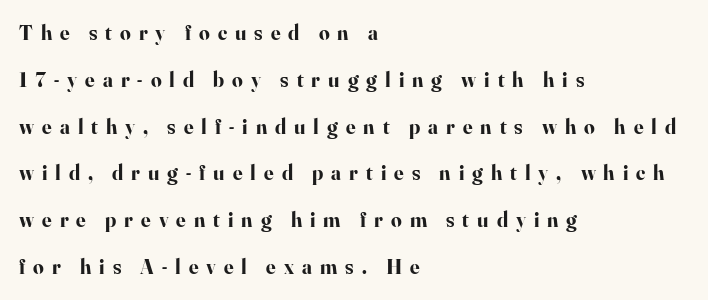
The image shows 21 px bold type, upright; set left-aligned, loose line spacing (2.23x), unusually wide letter spacing (+0.38 em), not underlined.
